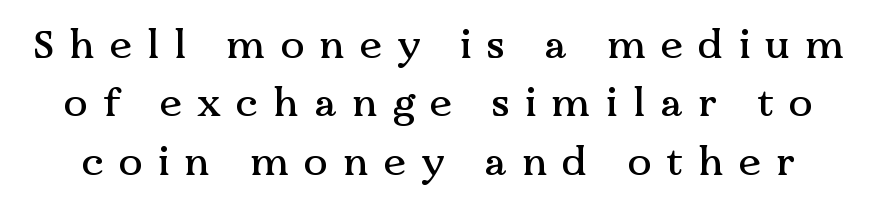
The image shows 40 px serif type, upright; set normal line spacing (1.46x), unusually wide letter spacing (+0.38 em), not underlined; medium stroke contrast and a medium x-height.
